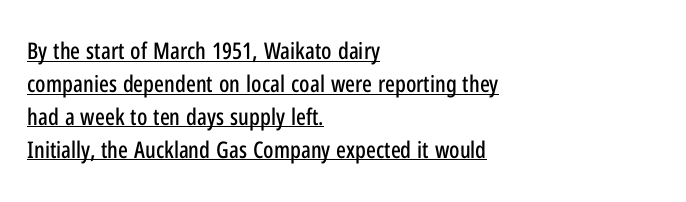
The image shows 23 px text type, upright; set left-aligned, normal line spacing (1.43x), normal letter spacing, underlined.
